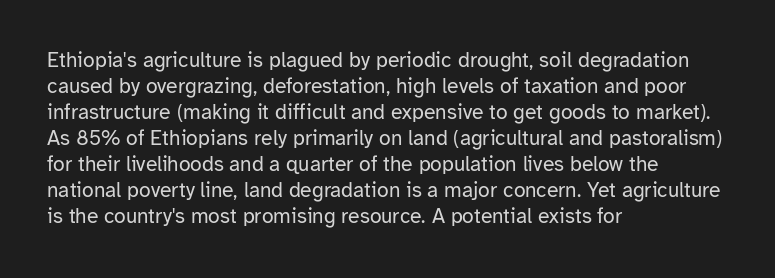
Q: Is the text bold? A: No.
Q: Is the text italic (slanted)? A: No, it is upright.
Q: Is the text underlined? A: No.
Q: How is the paragraph aligned? A: Left-aligned.
Q: Is the spacing between letters normal or unusually wide? A: Normal.
